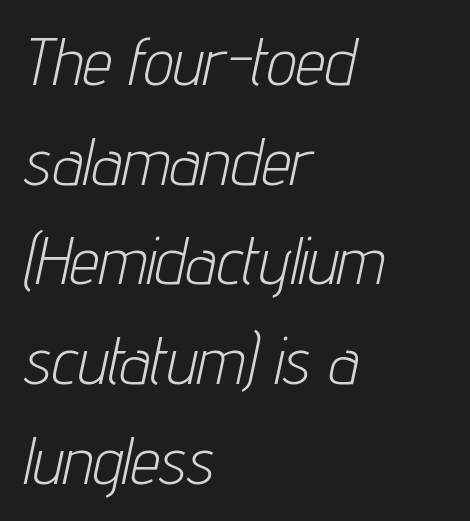
Q: Is the text bold? A: No.
Q: Is the text italic (slanted)? A: Yes, it leans right by about 12 degrees.
Q: Is the text underlined? A: No.
Q: How is the paragraph aligned? A: Left-aligned.
Q: Is the spacing between letters normal or unusually wide? A: Normal.
Q: Is the spacing between lines tight, normal or loose? A: Normal.
Q: Width (condensed, normal, or wide)? A: Condensed.
Q: Stroke contrast? A: Low.
Q: x-height? A: Medium.
Q: Monospaced? A: No.
